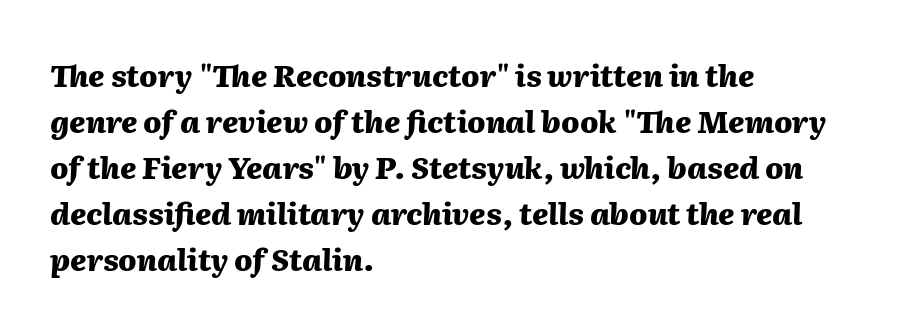
The image shows 30 px heavy type, italic (leaning right); set left-aligned, normal line spacing (1.53x), normal letter spacing, not underlined; medium stroke contrast and a medium x-height.
